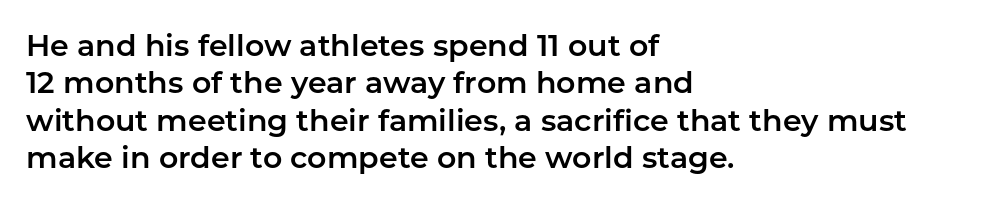
One-word summary of the alignment: left. You can tell it's not italic because the verticals are truly vertical. Bare-footed words on every line. This rendering employs a face without finishing strokes, i.e., a sans-serif. Compared with typical paragraphs, the rows here are spaced about the same. The line texture is even and compact thanks to regular tracking.
